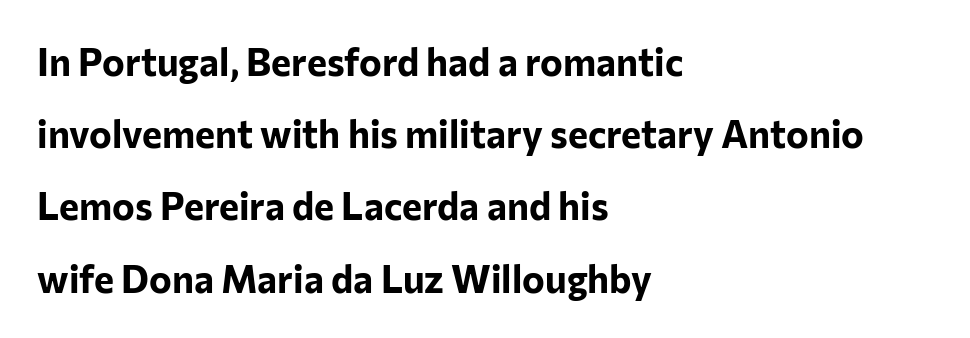
The image shows 38 px bold sans-serif type, upright; set left-aligned, loose line spacing (1.9x), normal letter spacing, not underlined; low stroke contrast and a medium x-height.
